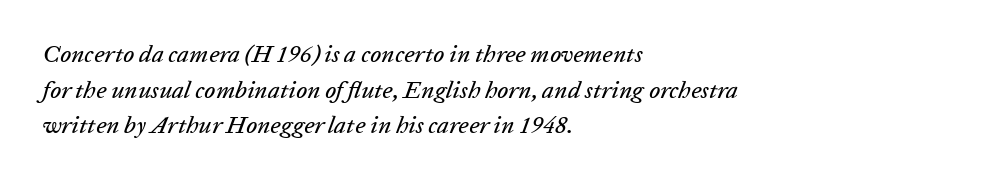
Leading matches the norm, producing a regular column. This rendering features lettering with no underline. Default kerning and tracking; the words read as compact shapes. Casual observation: everything's shoved over to the left.
